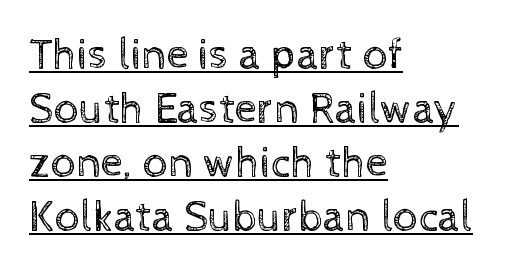
The image shows 44 px regular-weight type, upright; set left-aligned, line spacing 1.23x, normal letter spacing, underlined; a medium x-height.
